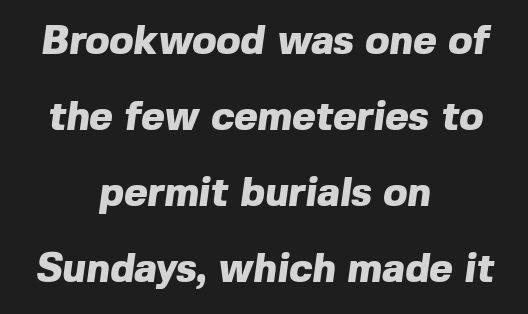
These lines keep a tight, regular rhythm from letter to letter. Descender tails drop into unmarked territory. Summary of vertical rhythm: relaxed, with wide interline spacing. This is sans-serif lettering, the kind often seen on screens and signage.
